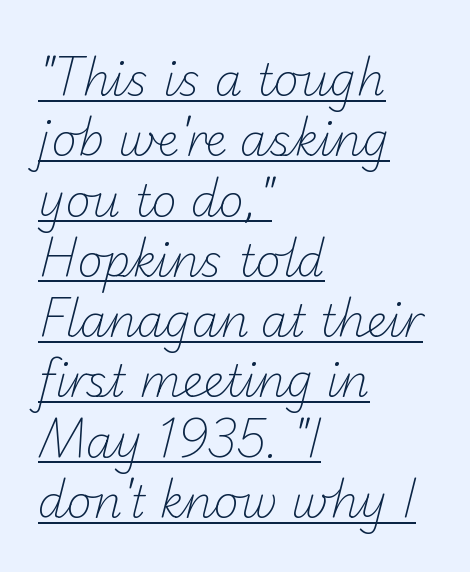
Baseline-to-baseline distance is the conventional proportion of letter height. The glyphs are accompanied by a horizontal stroke just below them. Observe the ordinary spacing: letters are neighbours, not strangers. Character widths vary here, with narrow letters taking less room than wide ones. The passage shown is not bold in any degree.
